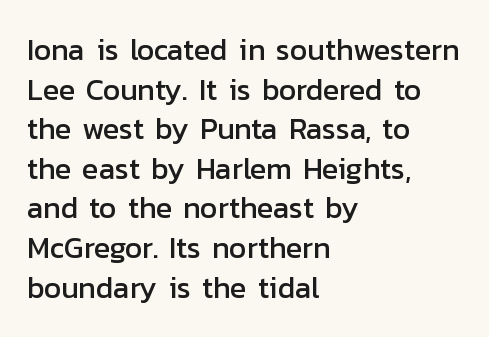
The face used here is proportionally spaced, like ordinary book or web type. A typesetter would mark this as roman, not italic. Grotesque or geometric, the face here clearly has no serifs. Inter-character spacing is left at the font's built-in metrics.
